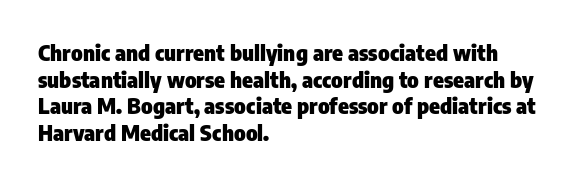
{"italic": "no", "bold": "yes", "underline": "no", "align": "left", "line_spacing_ratio": 1.21, "letter_spacing": "normal", "letter_spacing_em": 0.0, "glyph_px": 22}
